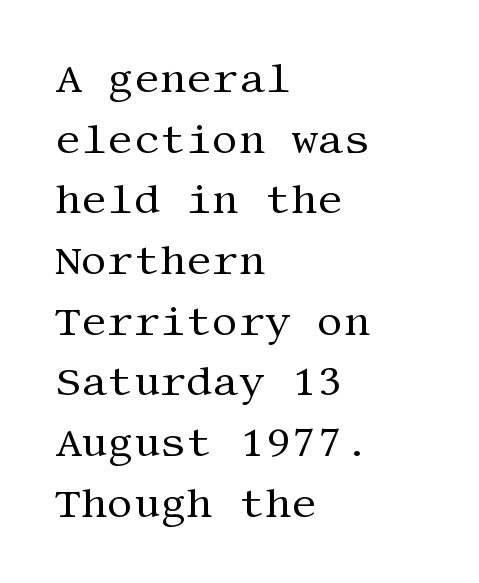
The image shows 41 px regular-weight serif type, upright; set left-aligned, normal line spacing (1.48x), normal letter spacing, not underlined; medium stroke contrast and a large x-height.
